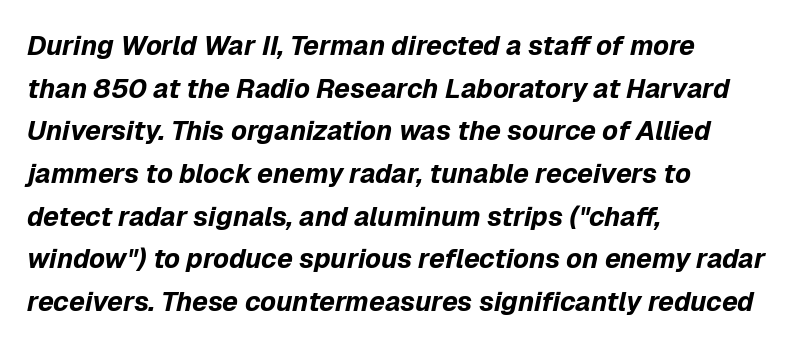
Successive baselines arrive at the customary interval. Is the type slanted? Yes — the strokes lean at a clear angle. This rendering features lettering with no underline. Which margin do the lines hug? The left one — the right edge is uneven. No extra tracking has been applied to these lines.
